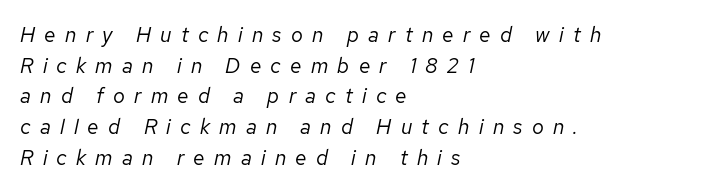
The image shows 21 px text type, italic (leaning right); set left-aligned, normal line spacing (1.46x), unusually wide letter spacing (+0.44 em), not underlined.
